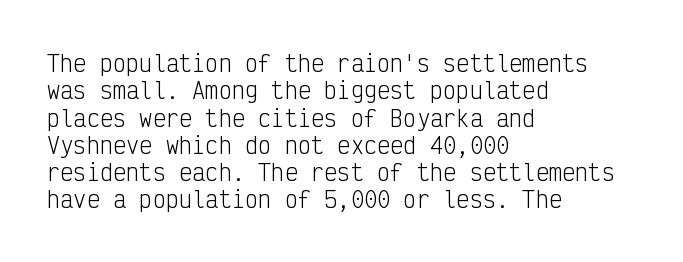
The image shows 22 px text type, upright; set left-aligned, line spacing 1.24x, normal letter spacing, not underlined.
